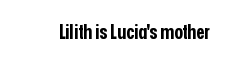
{"italic": "no", "bold": "yes", "underline": "no", "letter_spacing": "normal", "letter_spacing_em": 0.0, "glyph_px": 20}
